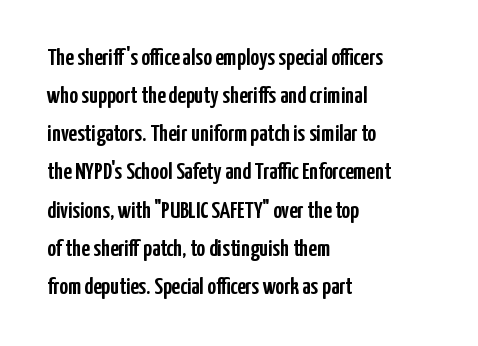
The image shows 24 px text type, upright; set left-aligned, normal line spacing (1.59x), normal letter spacing, not underlined.
